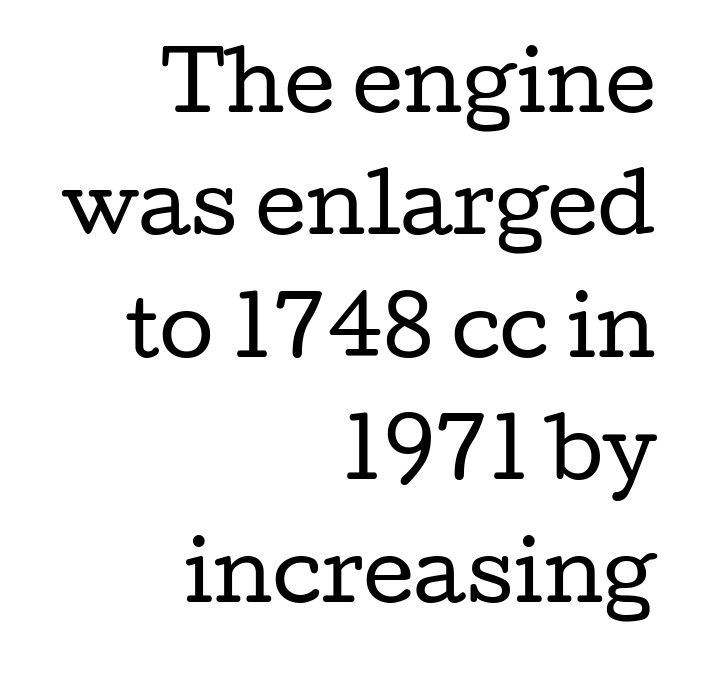
Q: Is the text bold? A: No.
Q: Is the text italic (slanted)? A: No, it is upright.
Q: Is the typeface a serif or a sans-serif typeface? A: Serif.
Q: Is the text underlined? A: No.
Q: How is the paragraph aligned? A: Right-aligned.
Q: Is the spacing between letters normal or unusually wide? A: Normal.
Q: Is the spacing between lines tight, normal or loose? A: Normal.
Q: Width (condensed, normal, or wide)? A: Wide.
Q: Stroke contrast? A: Low.
Q: x-height? A: Medium.
Q: Monospaced? A: No.
